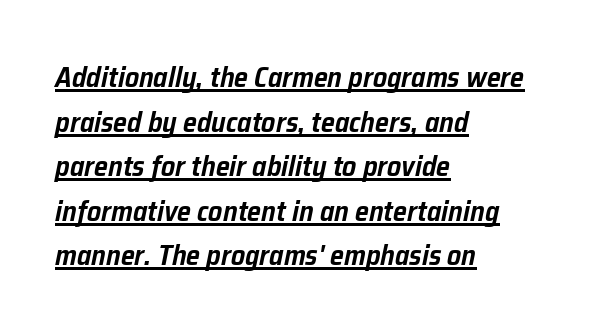
An italicized treatment has been applied to the whole sample. These lines keep a tight, regular rhythm from letter to letter. The typesetter has applied underlining to the passage shown. Interline gaps are of average width in this sample. The rendering uses natural spacing where letterforms have individual widths.
